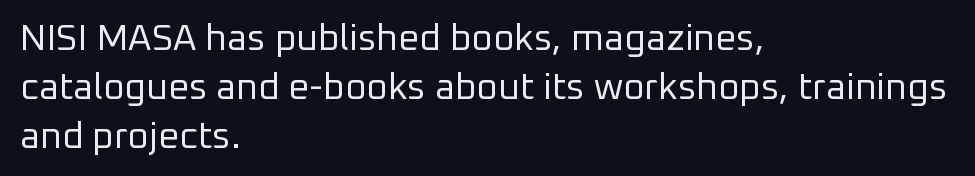
{"serif": "no", "italic": "no", "bold": "no", "weight": "regular", "width": "normal", "stroke_contrast": "low", "x_height": "medium", "monospaced": "no", "underline": "no", "align": "left", "line_spacing": "normal", "line_spacing_ratio": 1.32, "letter_spacing": "normal", "letter_spacing_em": 0.0, "glyph_px": 37}
